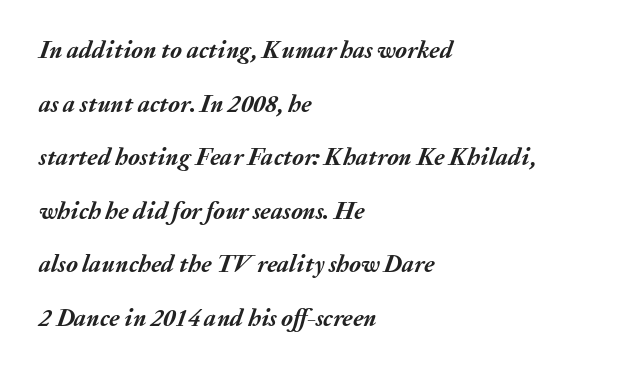
Inter-character spacing is left at the font's built-in metrics. The rendering uses a bold face; every stroke is thick and dark. Descenders are the only things crossing below the line. A student would call this left alignment; a typographer would say flush left, rag right. The block of text is sparse from top to bottom, with ample space between rows. A typesetter would mark this as italic.
